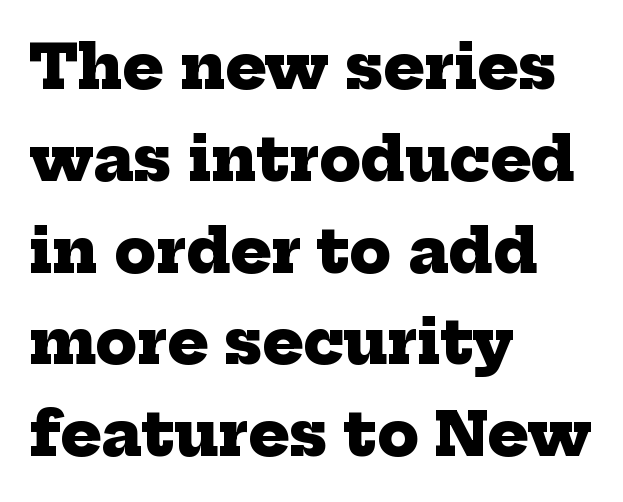
The image shows 60 px heavy serif type; set left-aligned, normal line spacing (1.53x), normal letter spacing, not underlined; low stroke contrast and a medium x-height.
